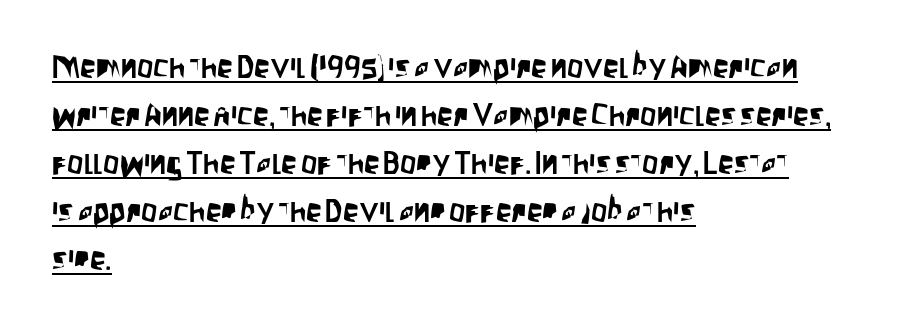
{"serif": "no", "italic": "no", "width": "condensed", "stroke_contrast": "low", "x_height": "large", "monospaced": "no", "underline": "yes", "align": "left", "line_spacing": "normal", "line_spacing_ratio": 1.5, "letter_spacing": "normal", "letter_spacing_em": 0.0, "glyph_px": 32}
